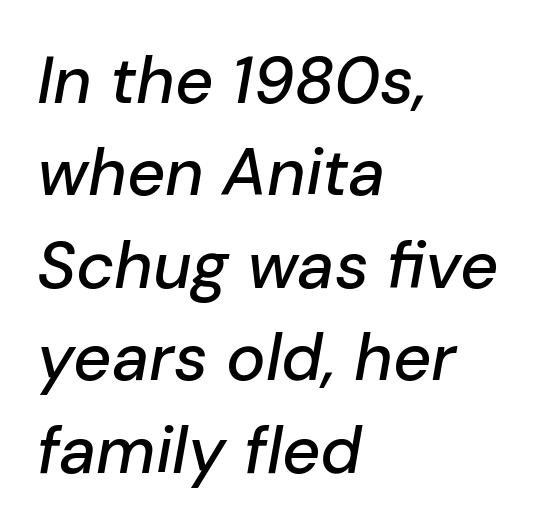
{"italic": "yes", "lean": "right", "slant_degrees": 10, "width": "normal", "stroke_contrast": "low", "x_height": "medium", "monospaced": "no", "underline": "no", "align": "left", "line_spacing": "normal", "line_spacing_ratio": 1.4, "letter_spacing": "normal", "letter_spacing_em": 0.0, "glyph_px": 66}
